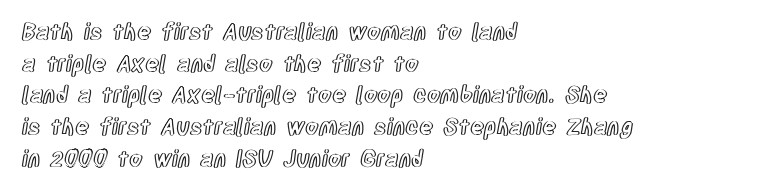
{"underline": "no", "align": "left", "line_spacing": "normal", "line_spacing_ratio": 1.44, "letter_spacing": "normal", "letter_spacing_em": 0.0, "glyph_px": 22}
